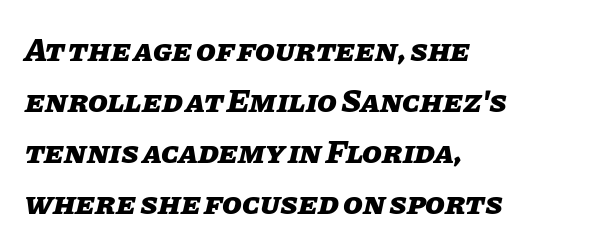
{"italic": "yes", "lean": "right", "slant_degrees": 11, "bold": "yes", "weight": "heavy", "width": "normal", "stroke_contrast": "low", "x_height": "large", "monospaced": "no", "underline": "no", "align": "left", "line_spacing": "normal", "line_spacing_ratio": 1.59, "letter_spacing": "normal", "letter_spacing_em": 0.0, "glyph_px": 32}
